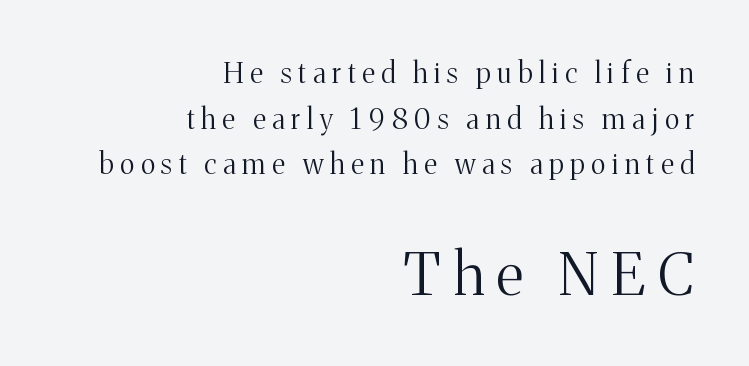
Q: Is the text bold? A: No.
Q: Is the text italic (slanted)? A: No, it is upright.
Q: Is the typeface a serif or a sans-serif typeface? A: Serif.
Q: Is the text underlined? A: No.
Q: How is the paragraph aligned? A: Right-aligned.
Q: Is the spacing between letters normal or unusually wide? A: Unusually wide.
Q: Is the spacing between lines tight, normal or loose? A: Normal.
Q: Which block of text is set in a larger size, the first (top) or the second (bottom)? A: The second (bottom) one.
Q: Width (condensed, normal, or wide)? A: Normal.
Q: Stroke contrast? A: Medium.
Q: x-height? A: Medium.
Q: Monospaced? A: No.
